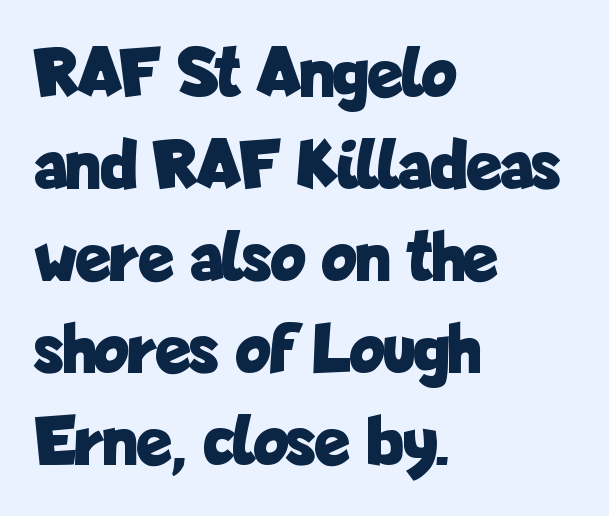
{"serif": "no", "italic": "no", "bold": "yes", "weight": "bold", "width": "condensed", "stroke_contrast": "low", "x_height": "medium", "monospaced": "no", "underline": "no", "align": "left", "line_spacing": "normal", "line_spacing_ratio": 1.26, "letter_spacing": "normal", "letter_spacing_em": 0.0, "glyph_px": 73}
